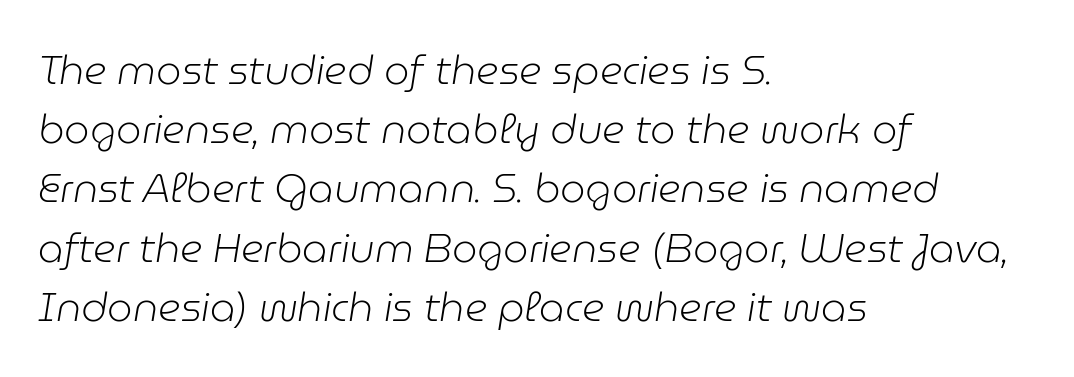
Q: Is the text bold? A: No.
Q: Is the text italic (slanted)? A: Yes, it leans right by about 9 degrees.
Q: Is the text underlined? A: No.
Q: How is the paragraph aligned? A: Left-aligned.
Q: Is the spacing between letters normal or unusually wide? A: Normal.
Q: Is the spacing between lines tight, normal or loose? A: Normal.
Q: Width (condensed, normal, or wide)? A: Normal.
Q: Stroke contrast? A: Low.
Q: x-height? A: Medium.
Q: Monospaced? A: No.
